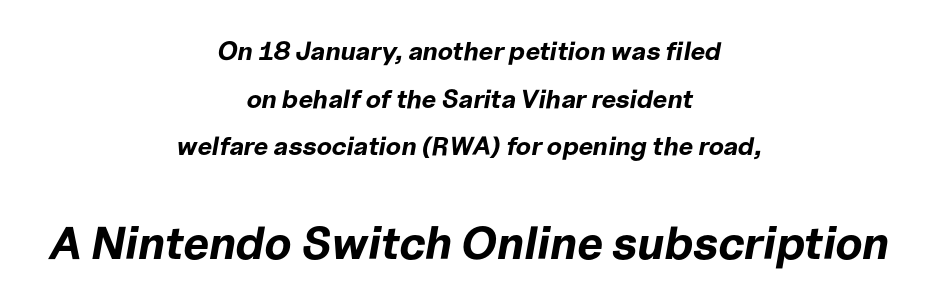
Q: Is the text bold? A: Yes.
Q: Is the text italic (slanted)? A: Yes, it leans right by about 10 degrees.
Q: Is the text underlined? A: No.
Q: How is the paragraph aligned? A: Centered.
Q: Is the spacing between letters normal or unusually wide? A: Normal.
Q: Which block of text is set in a larger size, the first (top) or the second (bottom)? A: The second (bottom) one.
Q: Width (condensed, normal, or wide)? A: Normal.
Q: Stroke contrast? A: Low.
Q: x-height? A: Medium.
Q: Monospaced? A: No.
